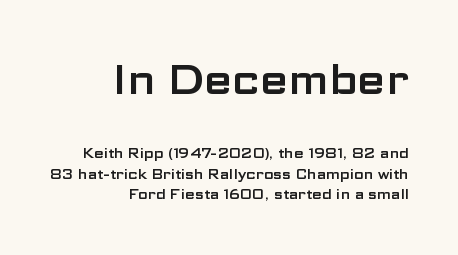
The image shows 41 px wide sans-serif type, upright; set right-aligned, normal line spacing (1.47x), normal letter spacing, not underlined; the first (top) block is 2.93x larger; low stroke contrast and a medium x-height.
